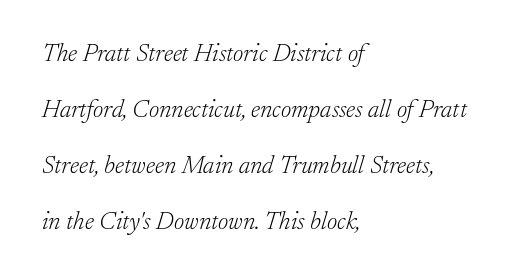
The image shows 25 px text type, italic (leaning right); set left-aligned, loose line spacing (2.24x), normal letter spacing, not underlined.
